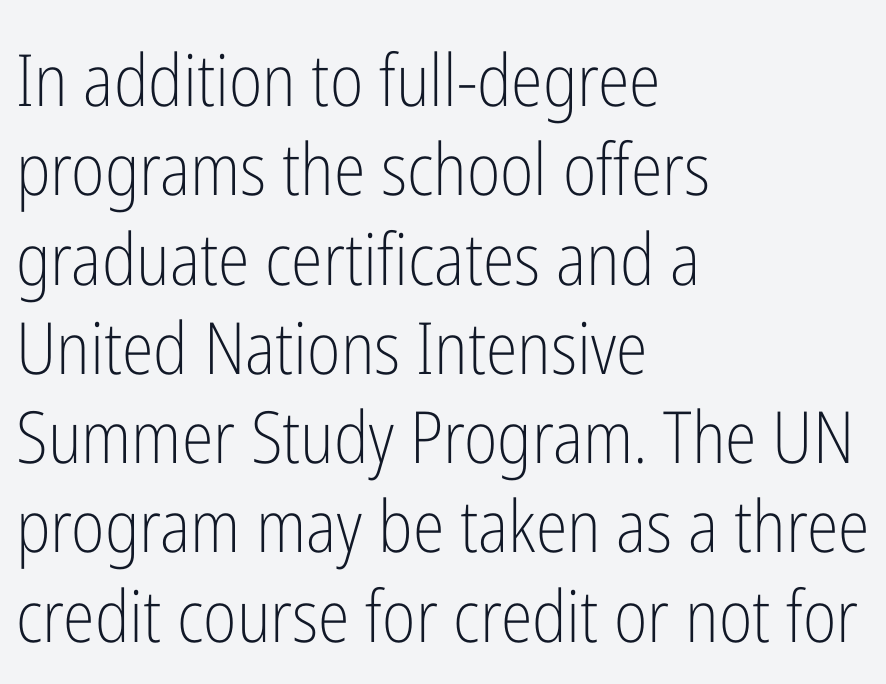
The image shows 72 px light, condensed sans-serif type, upright; set left-aligned, line spacing 1.24x, normal letter spacing, not underlined; low stroke contrast and a medium x-height.
